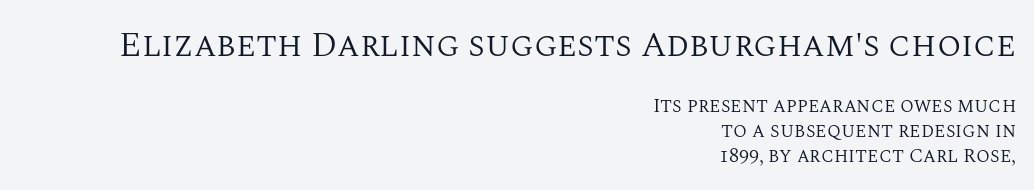
{"serif": "yes", "italic": "no", "bold": "no", "weight": "regular", "width": "normal", "stroke_contrast": "medium", "x_height": "large", "monospaced": "no", "underline": "no", "align": "right", "line_spacing": "normal", "line_spacing_ratio": 1.25, "letter_spacing": "normal", "letter_spacing_em": 0.0, "larger_block": "first", "size_ratio": 1.75, "glyph_px": 35}
